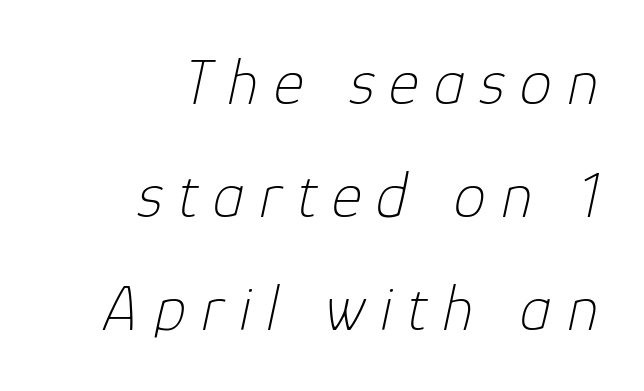
{"italic": "yes", "lean": "right", "slant_degrees": 12, "bold": "no", "weight": "thin", "width": "normal", "stroke_contrast": "low", "x_height": "medium", "monospaced": "no", "underline": "no", "align": "right", "line_spacing_ratio": 1.74, "letter_spacing": "wide", "letter_spacing_em": 0.23, "glyph_px": 65}
